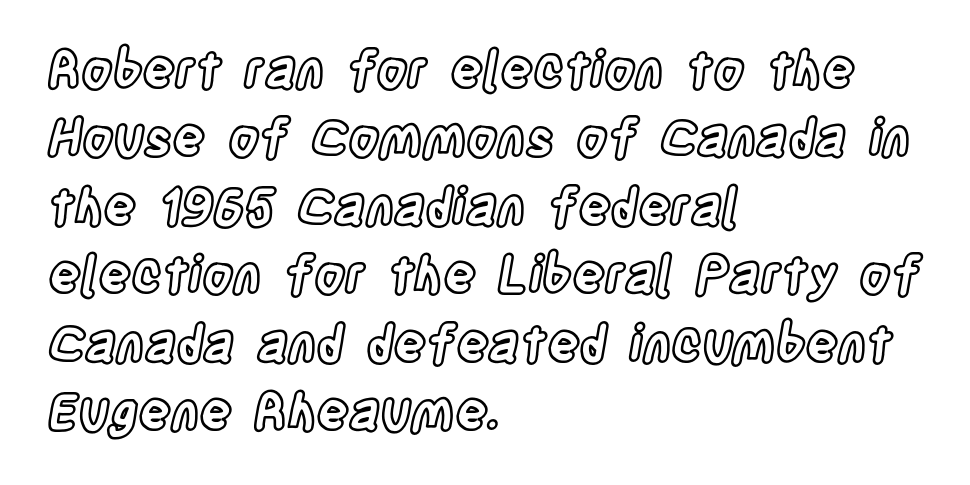
Q: Is the text italic (slanted)? A: Yes.
Q: Is the text underlined? A: No.
Q: How is the paragraph aligned? A: Left-aligned.
Q: Is the spacing between letters normal or unusually wide? A: Normal.
Q: Is the spacing between lines tight, normal or loose? A: Normal.
Q: Width (condensed, normal, or wide)? A: Condensed.
Q: x-height? A: Large.
Q: Monospaced? A: No.
